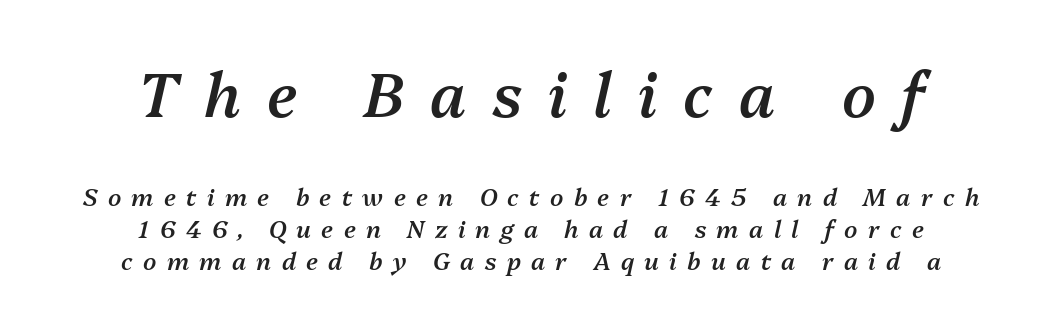
{"italic": "yes", "lean": "right", "slant_degrees": 13, "bold": "semi", "weight": "semibold", "width": "normal", "stroke_contrast": "medium", "x_height": "medium", "monospaced": "no", "underline": "no", "align": "center", "line_spacing": "normal", "line_spacing_ratio": 1.34, "letter_spacing": "wide", "letter_spacing_em": 0.43, "larger_block": "first", "size_ratio": 2.54, "glyph_px": 61}
